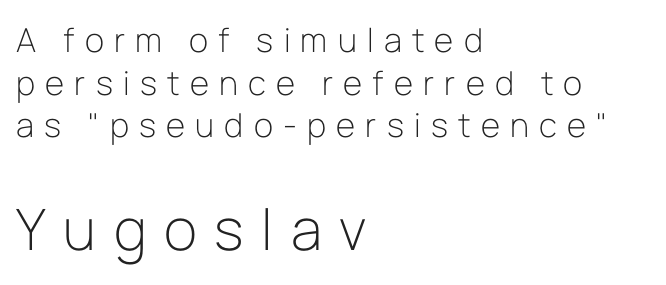
The image shows 57 px light sans-serif type, upright; set left-aligned, normal line spacing (1.29x), unusually wide letter spacing (+0.31 em), not underlined; the second (bottom) block is 1.73x larger; low stroke contrast and a medium x-height.
